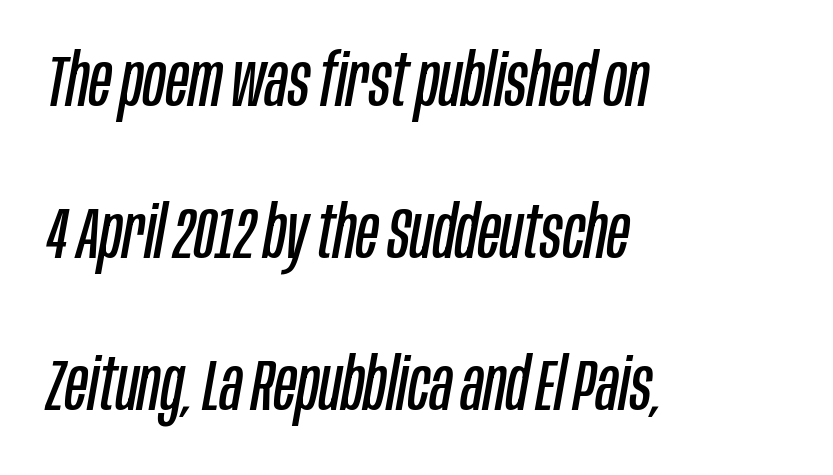
Inter-character spacing is left at the font's built-in metrics. Underline: absent. You could not count columns in this text — the font is proportionally spaced. Compared with a centered layout, this one pins lines to the left instead.
